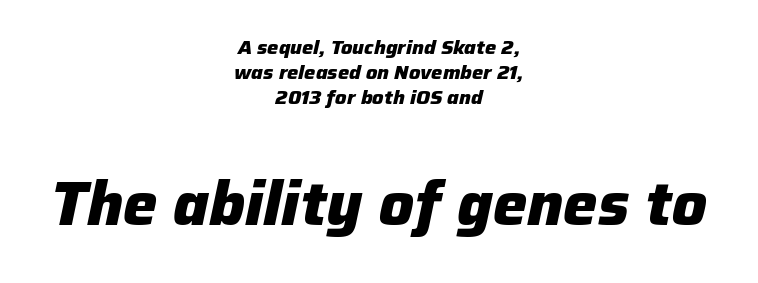
{"italic": "yes", "lean": "right", "slant_degrees": 12, "bold": "yes", "weight": "heavy", "width": "normal", "stroke_contrast": "low", "x_height": "medium", "monospaced": "no", "underline": "no", "align": "center", "line_spacing": "normal", "line_spacing_ratio": 1.25, "letter_spacing": "normal", "letter_spacing_em": 0.0, "larger_block": "second", "size_ratio": 3.05, "glyph_px": 61}
